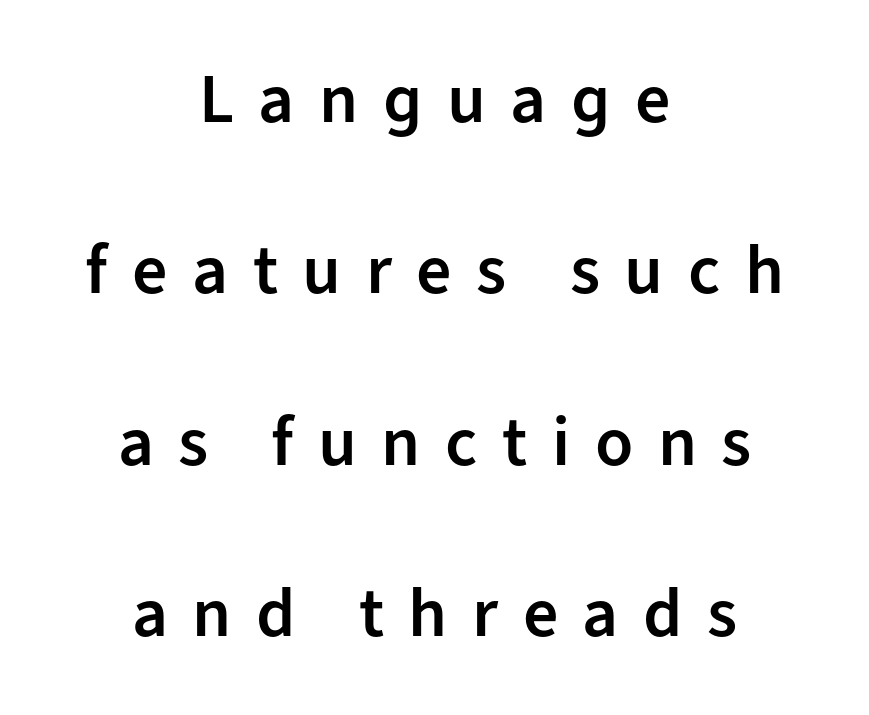
Q: Is the text bold? A: Semi-bold.
Q: Is the text italic (slanted)? A: No, it is upright.
Q: Is the typeface a serif or a sans-serif typeface? A: Sans-serif.
Q: Is the text underlined? A: No.
Q: How is the paragraph aligned? A: Centered.
Q: Is the spacing between letters normal or unusually wide? A: Unusually wide.
Q: Is the spacing between lines tight, normal or loose? A: Loose.
Q: Width (condensed, normal, or wide)? A: Normal.
Q: Stroke contrast? A: Low.
Q: x-height? A: Medium.
Q: Monospaced? A: No.
